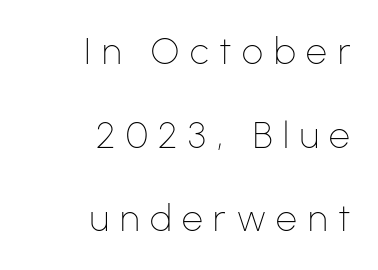
The rendering anchors every line to the right-hand side. Each letter keeps its own natural width here, so spacing adapts to shape. No word sits above an underline. When letters stand straight like this, we call the style roman or upright. Someone cranked the tracking dial way up on this one.
